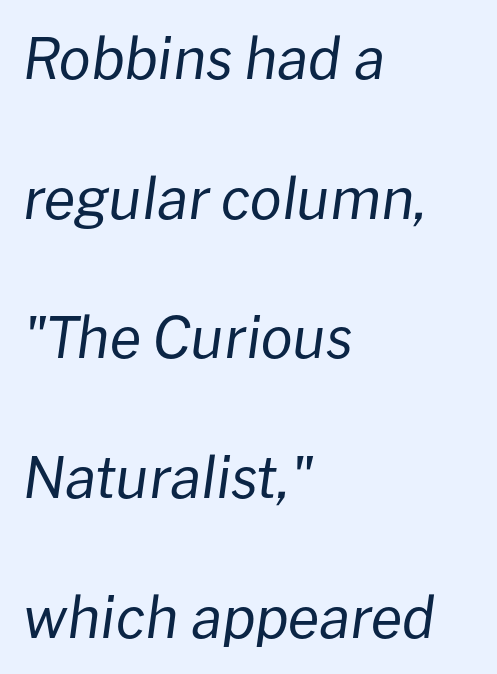
The image shows 57 px regular-weight type, italic (leaning right); set left-aligned, loose line spacing (2.45x), normal letter spacing, not underlined; low stroke contrast and a medium x-height.
